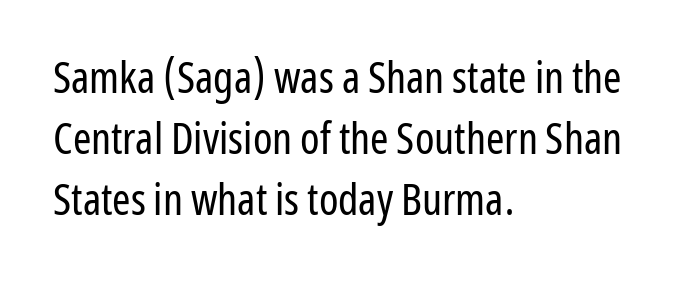
{"serif": "no", "italic": "no", "bold": "no", "weight": "regular", "width": "condensed", "stroke_contrast": "low", "x_height": "medium", "monospaced": "no", "underline": "no", "align": "left", "line_spacing": "normal", "line_spacing_ratio": 1.39, "letter_spacing": "normal", "letter_spacing_em": 0.0, "glyph_px": 44}
